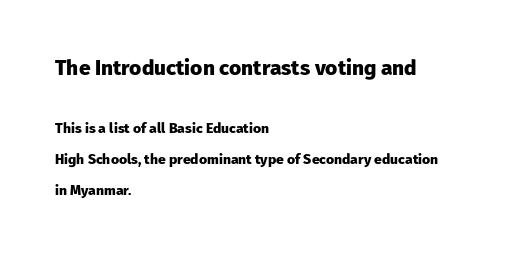
Strokes here are thick enough to call this a true bold. Size contrast runs from large at the top to small at the bottom. Letter spacing: default. Line starts are locked; line ends wander.
